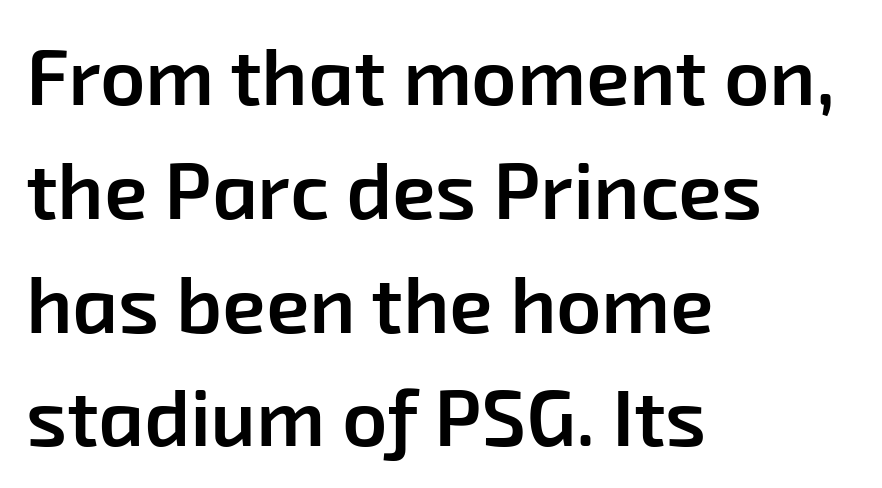
{"serif": "no", "bold": "semi", "weight": "semibold", "width": "normal", "stroke_contrast": "low", "x_height": "medium", "monospaced": "no", "underline": "no", "align": "left", "line_spacing": "normal", "line_spacing_ratio": 1.44, "letter_spacing": "normal", "letter_spacing_em": 0.0, "glyph_px": 79}
